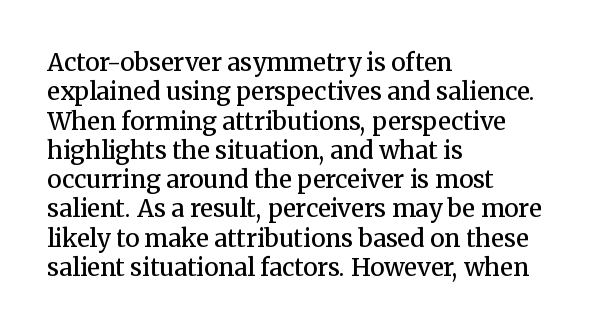
Q: Is the text bold? A: Semi-bold.
Q: Is the text italic (slanted)? A: No, it is upright.
Q: Is the text underlined? A: No.
Q: How is the paragraph aligned? A: Left-aligned.
Q: Is the spacing between letters normal or unusually wide? A: Normal.
